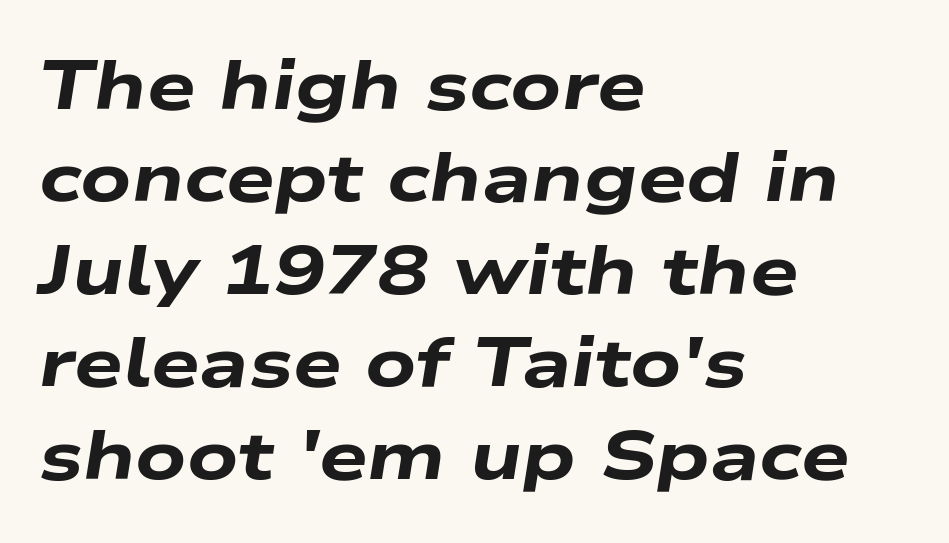
{"italic": "yes", "lean": "right", "slant_degrees": 9, "bold": "yes", "weight": "heavy", "width": "wide", "stroke_contrast": "low", "x_height": "medium", "monospaced": "no", "underline": "no", "align": "left", "line_spacing": "normal", "line_spacing_ratio": 1.34, "letter_spacing": "normal", "letter_spacing_em": 0.0, "glyph_px": 69}
